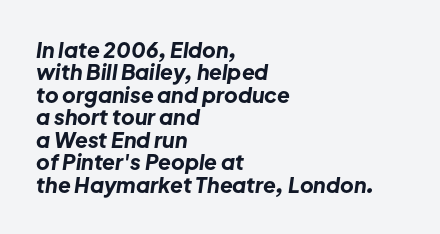
The image shows 21 px bold type, italic (leaning right); set left-aligned, tight line spacing (1.07x), normal letter spacing, not underlined.
